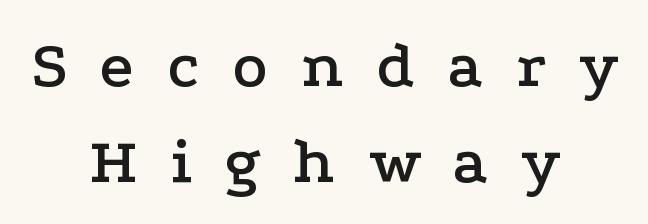
Q: Is the text italic (slanted)? A: No, it is upright.
Q: Is the typeface a serif or a sans-serif typeface? A: Serif.
Q: Is the text underlined? A: No.
Q: How is the paragraph aligned? A: Centered.
Q: Is the spacing between letters normal or unusually wide? A: Unusually wide.
Q: Is the spacing between lines tight, normal or loose? A: Normal.
Q: Width (condensed, normal, or wide)? A: Wide.
Q: Stroke contrast? A: Low.
Q: x-height? A: Medium.
Q: Monospaced? A: No.
